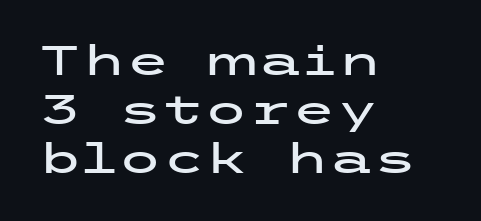
{"serif": "no", "italic": "no", "width": "wide", "stroke_contrast": "low", "x_height": "medium", "underline": "no", "align": "left", "line_spacing_ratio": 1.23, "letter_spacing": "normal", "letter_spacing_em": 0.0, "glyph_px": 40}
